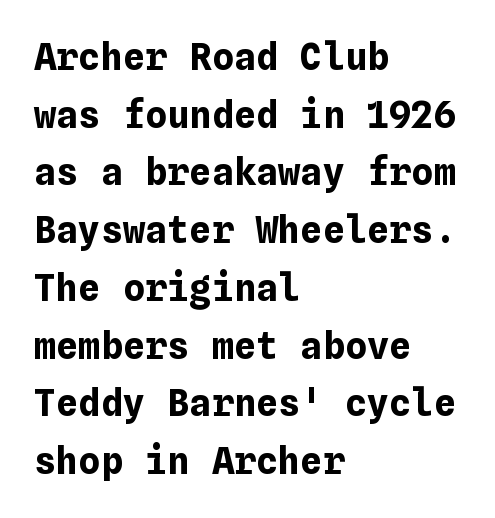
The image shows 37 px bold type, upright; set left-aligned, normal line spacing (1.56x), normal letter spacing, not underlined; low stroke contrast and a medium x-height.
